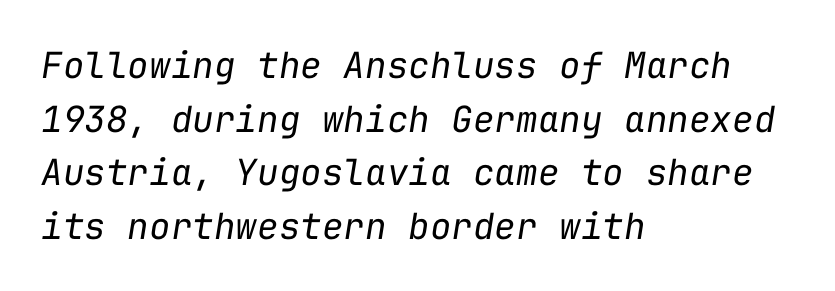
The image shows 36 px regular-weight type, italic (leaning right), monospaced; set left-aligned, normal line spacing (1.49x), normal letter spacing, not underlined; low stroke contrast and a medium x-height.
